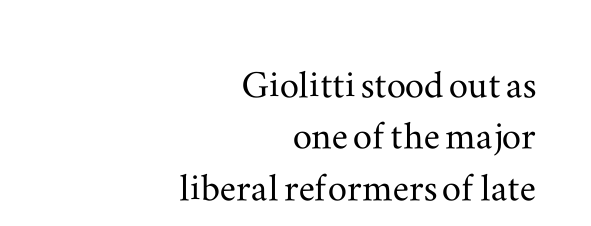
Plain, unruled lines of type. Each new line begins almost immediately beneath the previous one. The passage shown has conventional tracking throughout. A serif font was chosen for this passage. Characters remain perfectly vertical along every line.
